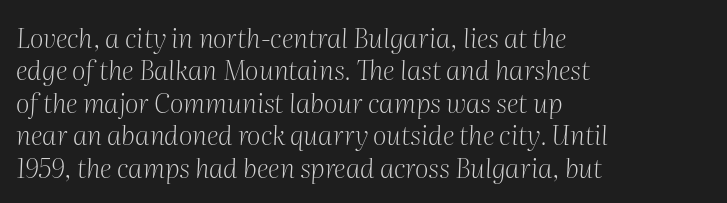
{"italic": "yes", "lean": "right", "slant_degrees": 2, "bold": "no", "underline": "no", "align": "left", "line_spacing_ratio": 1.2, "letter_spacing": "normal", "letter_spacing_em": 0.0, "glyph_px": 27}
